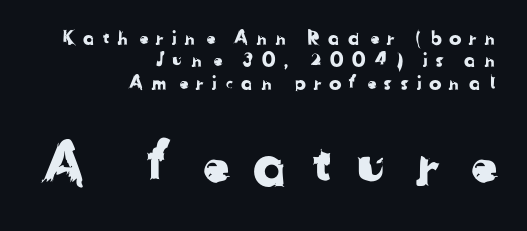
The text block is weighted toward the right margin, trailing off unevenly leftward. The gap between lines stays unmarked. A typesetter would call this proportional, since set widths differ per character. The font family rendered here belongs to the sans-serif group.
